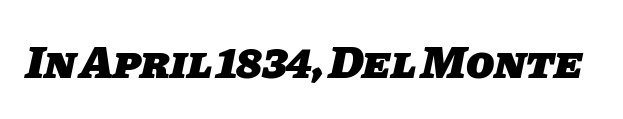
Looks like regular typesetting: each glyph gets only the width it needs. Does the weight exceed regular? Yes, all the way to bold. A typesetter would call this zero additional tracking.
